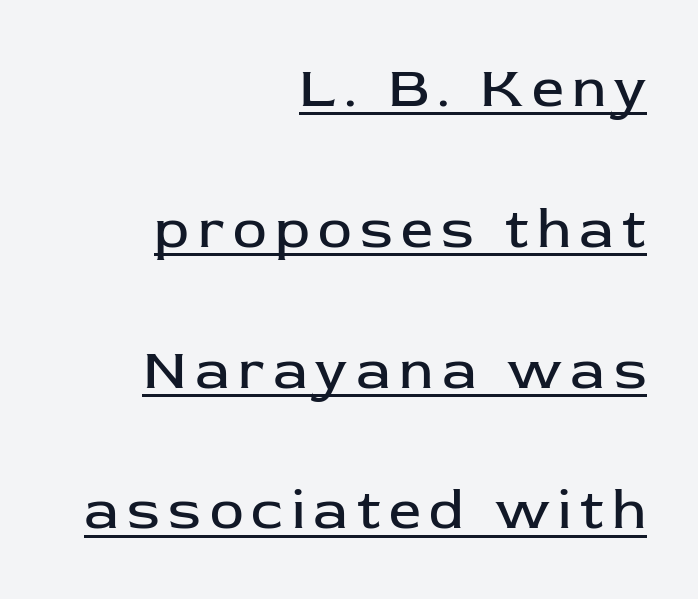
It's the straight-up-and-down kind of type. The lines in this sample share a right terminus and differ only in where they begin. This rendering features underlined lettering. No chunkiness to these letters — they're not bold.
